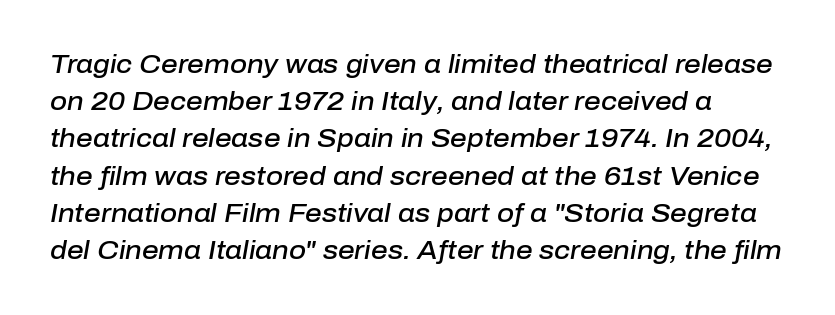
The image shows 26 px text type, italic (leaning right); set normal line spacing (1.43x), normal letter spacing, not underlined.
